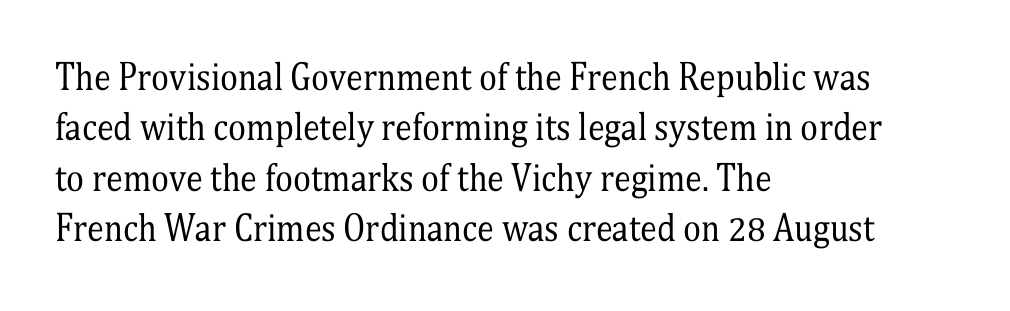
{"serif": "yes", "italic": "no", "bold": "no", "weight": "regular", "width": "condensed", "stroke_contrast": "medium", "x_height": "medium", "monospaced": "no", "underline": "no", "align": "left", "line_spacing": "normal", "line_spacing_ratio": 1.48, "letter_spacing": "normal", "letter_spacing_em": 0.0, "glyph_px": 34}
